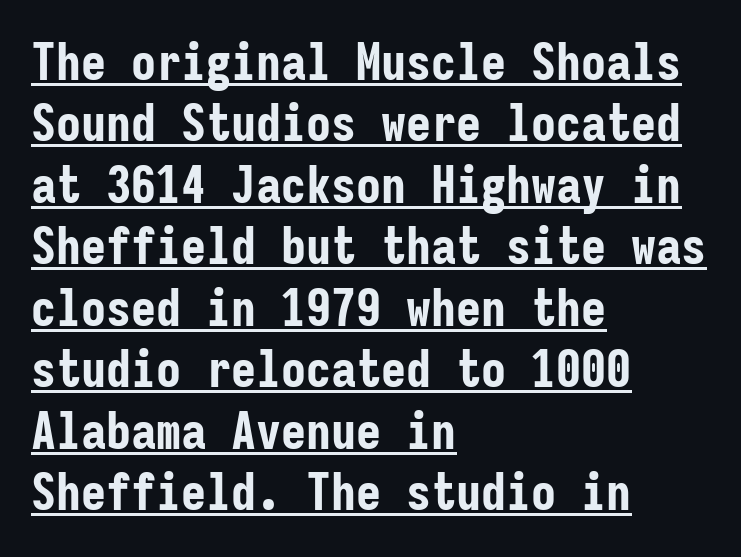
Nothing unusual about the tracking: characters are spaced as the font intends. Letterform terminals end flat and unadorned throughout the passage. Layout note: lines flush left. The letters march in equal steps, a hallmark of fixed-pitch type.
